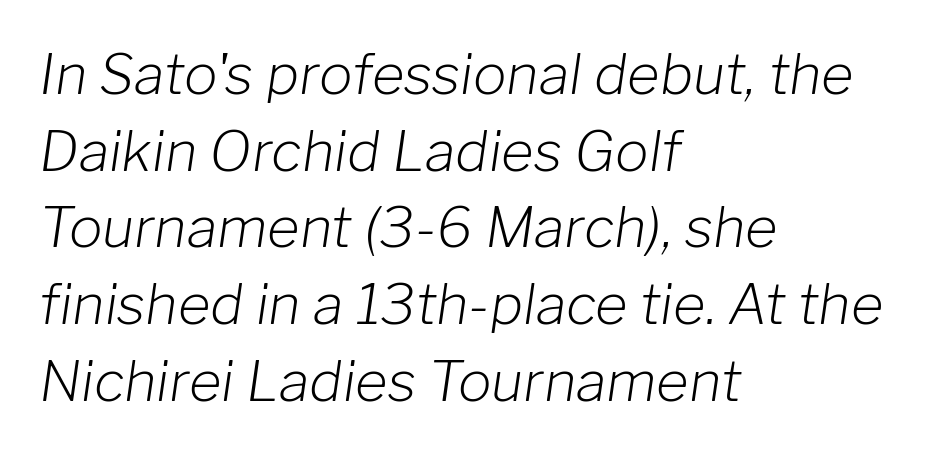
{"italic": "yes", "lean": "right", "slant_degrees": 8, "bold": "no", "weight": "light", "width": "normal", "stroke_contrast": "low", "x_height": "medium", "monospaced": "no", "underline": "no", "align": "left", "line_spacing": "normal", "line_spacing_ratio": 1.37, "letter_spacing": "normal", "letter_spacing_em": 0.0, "glyph_px": 56}
